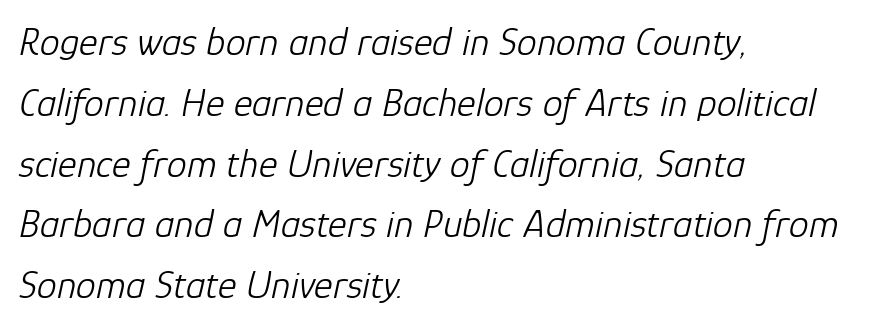
This is oblique type, the kind used for emphasis or titles. This is not heavy type; no bold has been used. The space between consecutive lines is moderate. The specimen omits any rule beneath the text block's lines.
